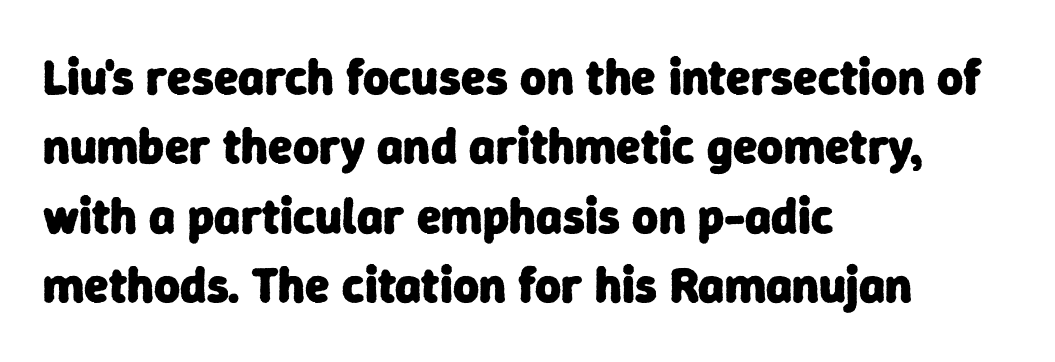
{"serif": "no", "bold": "yes", "weight": "heavy", "width": "normal", "stroke_contrast": "low", "x_height": "medium", "monospaced": "no", "underline": "no", "align": "left", "line_spacing": "normal", "line_spacing_ratio": 1.39, "letter_spacing": "normal", "letter_spacing_em": 0.0, "glyph_px": 50}
